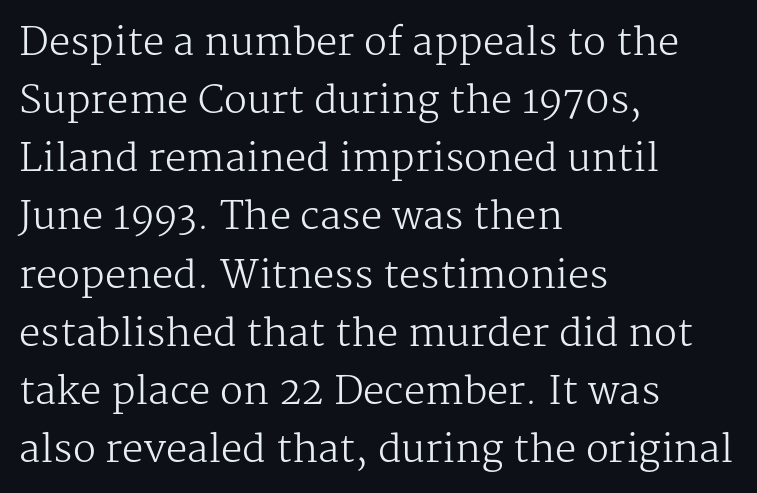
Observe the ordinary spacing: letters are neighbours, not strangers. Posture: vertical. Is there much room between lines? A standard amount, neither cramped nor airy. The letters look calm and open, with moderate or lighter stems. Character widths vary here, with narrow letters taking less room than wide ones.
